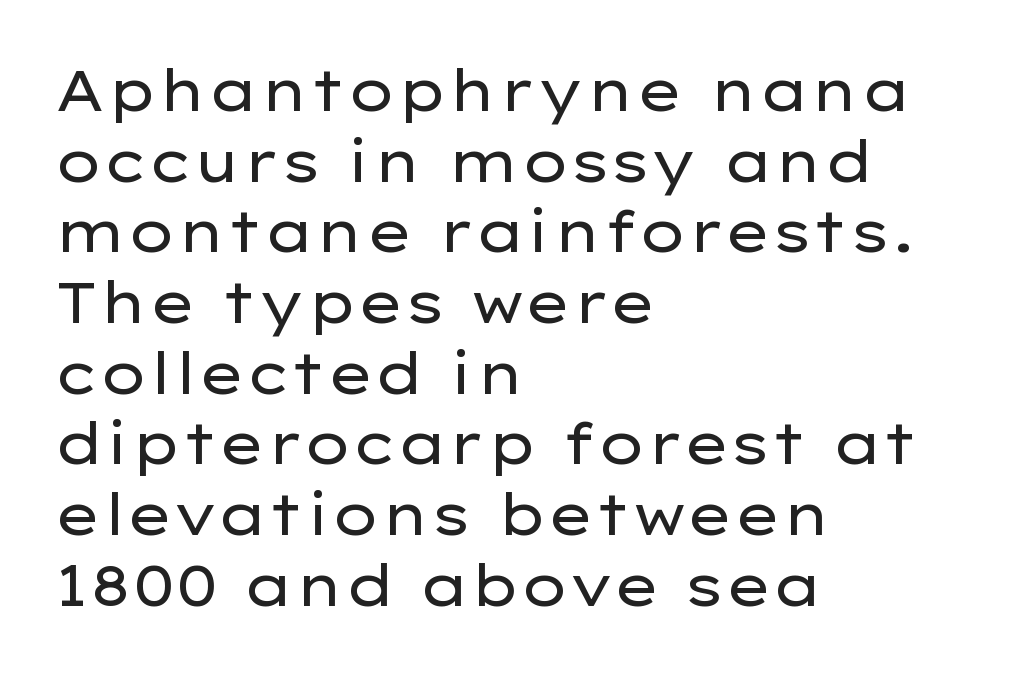
Q: Is the text bold? A: No.
Q: Is the text italic (slanted)? A: No, it is upright.
Q: Is the typeface a serif or a sans-serif typeface? A: Sans-serif.
Q: Is the text underlined? A: No.
Q: How is the paragraph aligned? A: Left-aligned.
Q: Is the spacing between letters normal or unusually wide? A: Normal.
Q: Width (condensed, normal, or wide)? A: Wide.
Q: Stroke contrast? A: Low.
Q: x-height? A: Medium.
Q: Monospaced? A: No.
